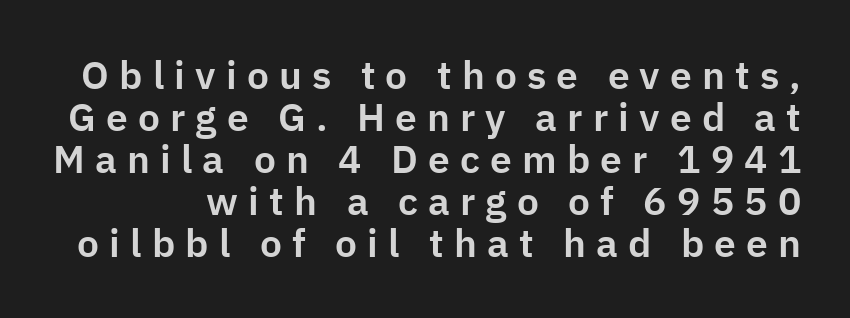
Q: Is the text italic (slanted)? A: No, it is upright.
Q: Is the typeface a serif or a sans-serif typeface? A: Sans-serif.
Q: Is the text underlined? A: No.
Q: Is the spacing between letters normal or unusually wide? A: Unusually wide.
Q: Is the spacing between lines tight, normal or loose? A: Tight.
Q: Width (condensed, normal, or wide)? A: Normal.
Q: Stroke contrast? A: Low.
Q: x-height? A: Medium.
Q: Monospaced? A: No.
